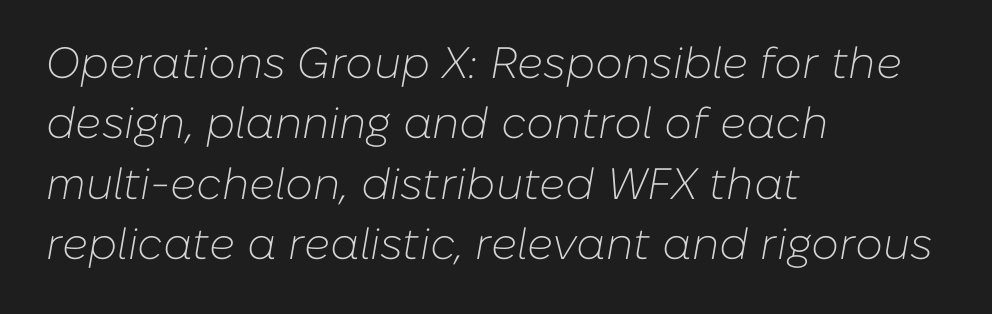
Q: Is the text bold? A: No.
Q: Is the text italic (slanted)? A: Yes, it leans right by about 10 degrees.
Q: Is the text underlined? A: No.
Q: How is the paragraph aligned? A: Left-aligned.
Q: Is the spacing between letters normal or unusually wide? A: Normal.
Q: Is the spacing between lines tight, normal or loose? A: Normal.
Q: Width (condensed, normal, or wide)? A: Normal.
Q: Stroke contrast? A: Low.
Q: x-height? A: Medium.
Q: Monospaced? A: No.
